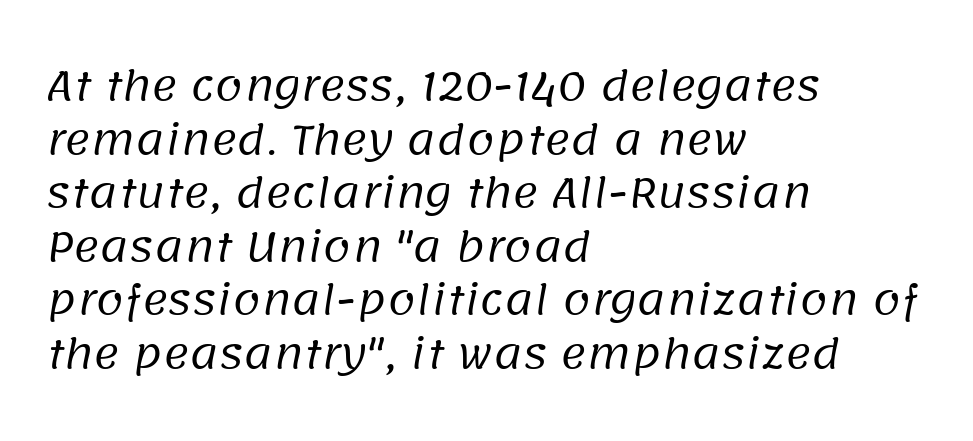
{"serif": "no", "bold": "no", "weight": "regular", "width": "normal", "stroke_contrast": "low", "x_height": "large", "monospaced": "no", "underline": "no", "align": "left", "line_spacing": "normal", "line_spacing_ratio": 1.34, "letter_spacing": "normal", "letter_spacing_em": 0.0, "glyph_px": 40}
